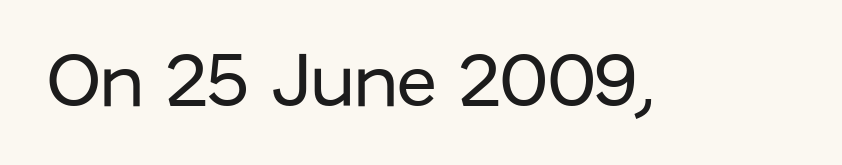
Q: Is the text italic (slanted)? A: No, it is upright.
Q: Is the typeface a serif or a sans-serif typeface? A: Sans-serif.
Q: Is the text underlined? A: No.
Q: Is the spacing between letters normal or unusually wide? A: Normal.
Q: Width (condensed, normal, or wide)? A: Normal.
Q: Stroke contrast? A: Low.
Q: x-height? A: Medium.
Q: Monospaced? A: No.
